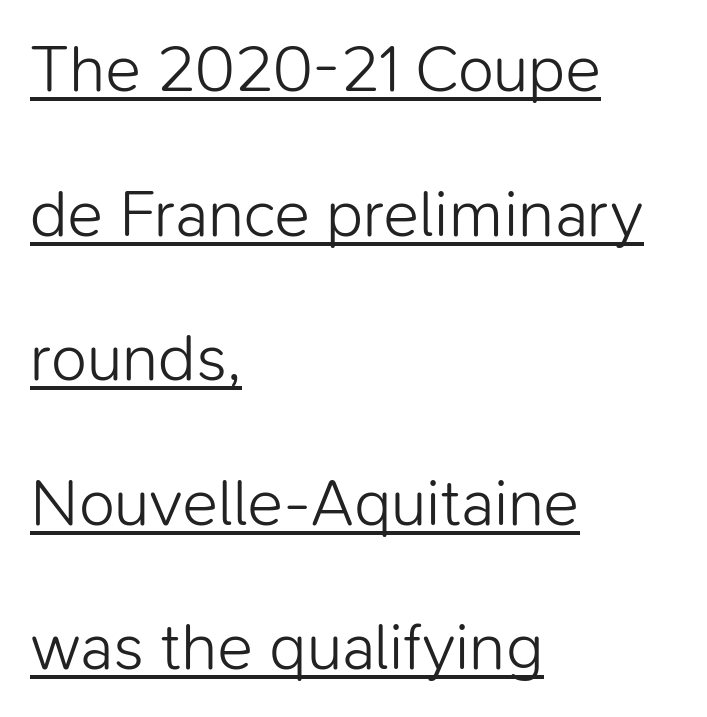
Q: Is the text bold? A: No.
Q: Is the text italic (slanted)? A: No, it is upright.
Q: Is the typeface a serif or a sans-serif typeface? A: Sans-serif.
Q: Is the text underlined? A: Yes.
Q: How is the paragraph aligned? A: Left-aligned.
Q: Is the spacing between letters normal or unusually wide? A: Normal.
Q: Is the spacing between lines tight, normal or loose? A: Loose.
Q: Width (condensed, normal, or wide)? A: Normal.
Q: Stroke contrast? A: Low.
Q: x-height? A: Medium.
Q: Monospaced? A: No.
